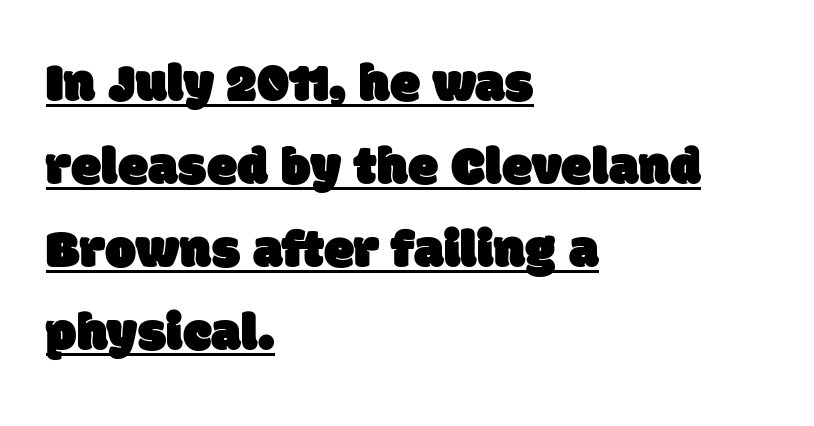
{"serif": "no", "width": "normal", "stroke_contrast": "low", "x_height": "large", "monospaced": "no", "underline": "yes", "align": "left", "line_spacing": "normal", "line_spacing_ratio": 1.51, "letter_spacing": "normal", "letter_spacing_em": 0.0, "glyph_px": 55}
